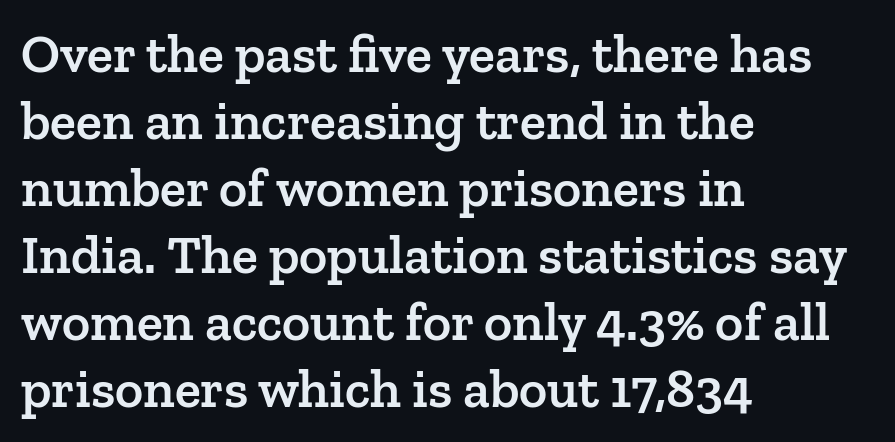
Observe the serifs anchoring each vertical stroke in this sample. Leftover space on each line is placed entirely after the last word. Character widths vary here, with narrow letters taking less room than wide ones. The specimen reads as upright at a glance. Tracking value appears to be zero — textbook default spacing.
